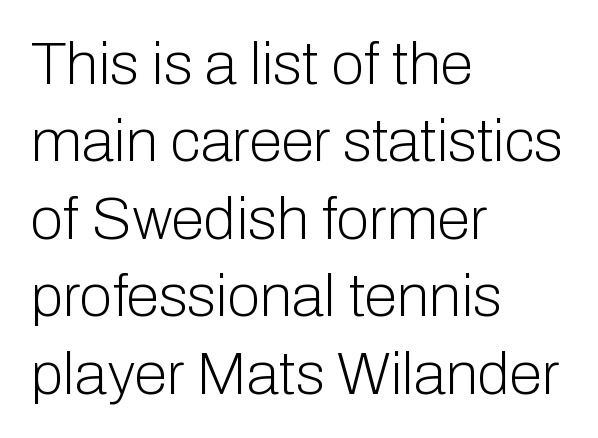
{"serif": "no", "italic": "no", "bold": "no", "weight": "light", "width": "normal", "stroke_contrast": "low", "x_height": "medium", "monospaced": "no", "underline": "no", "align": "left", "line_spacing": "normal", "line_spacing_ratio": 1.29, "letter_spacing": "normal", "letter_spacing_em": 0.0, "glyph_px": 60}
